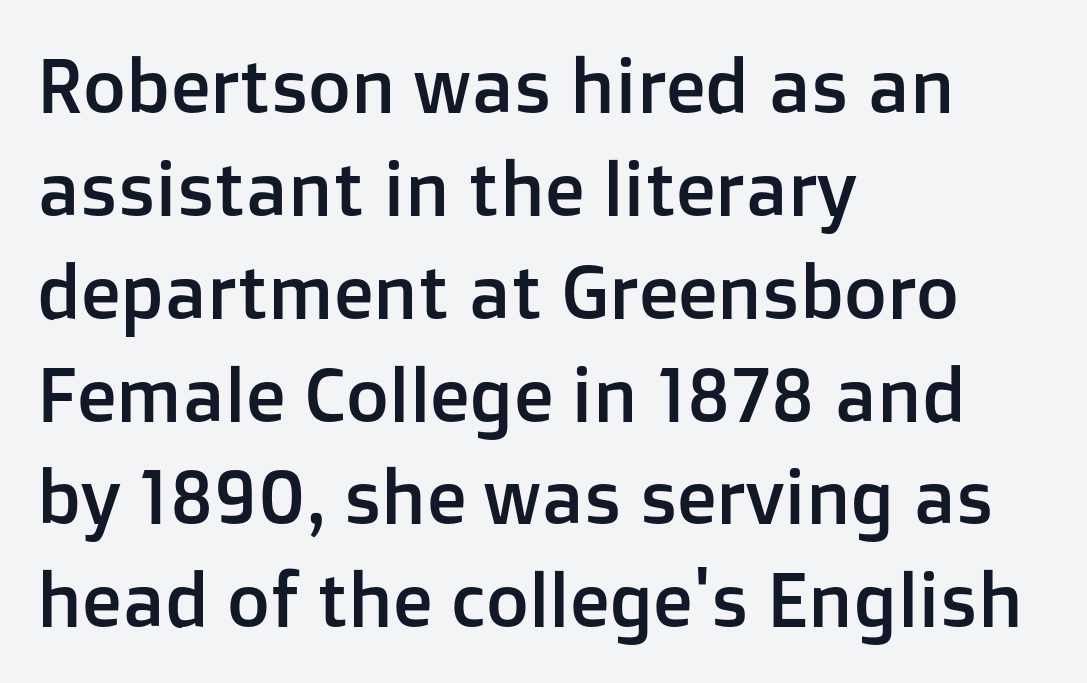
Q: Is the text italic (slanted)? A: No, it is upright.
Q: Is the typeface a serif or a sans-serif typeface? A: Sans-serif.
Q: Is the text underlined? A: No.
Q: How is the paragraph aligned? A: Left-aligned.
Q: Is the spacing between letters normal or unusually wide? A: Normal.
Q: Is the spacing between lines tight, normal or loose? A: Normal.
Q: Width (condensed, normal, or wide)? A: Normal.
Q: Stroke contrast? A: Low.
Q: x-height? A: Medium.
Q: Monospaced? A: No.
